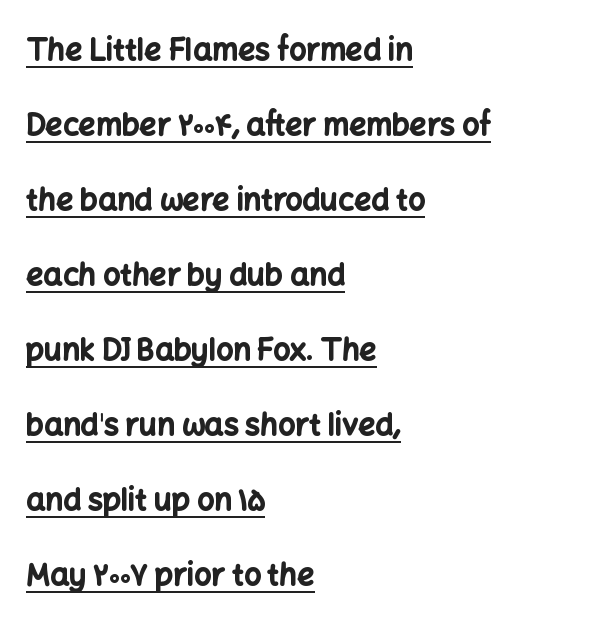
Horizontal bands of white between lines are thick stripes. In CSS terms this would be text-align: left. The rendering uses natural spacing where letterforms have individual widths. Quick note: underline on.
